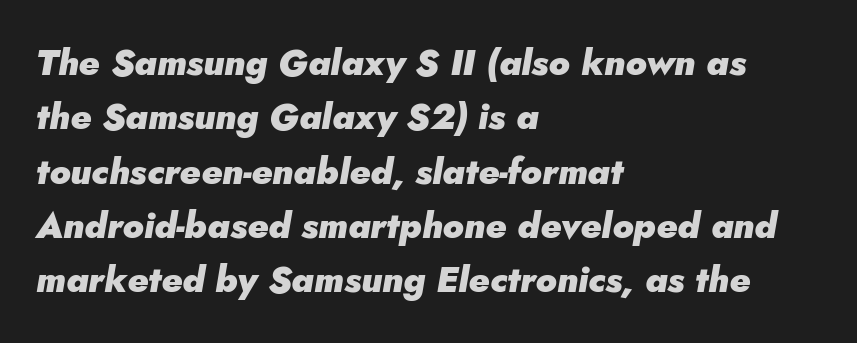
Q: Is the text bold? A: Yes.
Q: Is the text italic (slanted)? A: Yes, it leans right by about 5 degrees.
Q: Is the text underlined? A: No.
Q: How is the paragraph aligned? A: Left-aligned.
Q: Is the spacing between letters normal or unusually wide? A: Normal.
Q: Is the spacing between lines tight, normal or loose? A: Normal.
Q: Width (condensed, normal, or wide)? A: Normal.
Q: Stroke contrast? A: Low.
Q: x-height? A: Small.
Q: Monospaced? A: No.
